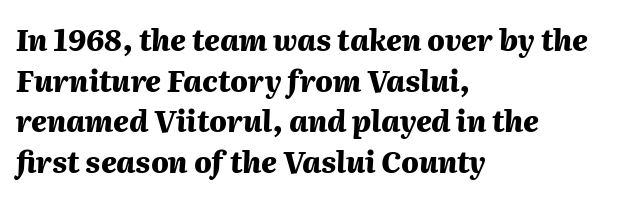
Q: Is the text bold? A: Yes.
Q: Is the text italic (slanted)? A: Yes, it leans right by about 2 degrees.
Q: Is the text underlined? A: No.
Q: How is the paragraph aligned? A: Left-aligned.
Q: Is the spacing between letters normal or unusually wide? A: Normal.
Q: Is the spacing between lines tight, normal or loose? A: Normal.
Q: Width (condensed, normal, or wide)? A: Normal.
Q: Stroke contrast? A: Medium.
Q: x-height? A: Medium.
Q: Monospaced? A: No.
